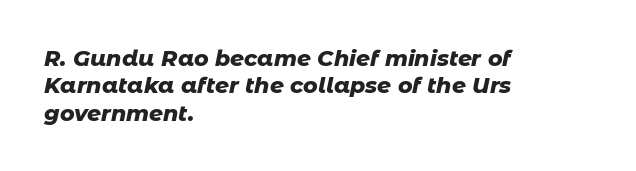
The image shows 22 px bold type, italic (leaning right); set left-aligned, line spacing 1.24x, normal letter spacing, not underlined.
